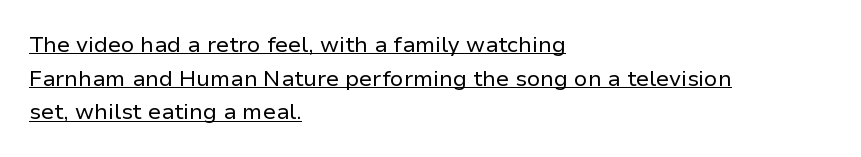
The image shows 22 px text type, upright; set left-aligned, normal line spacing (1.53x), normal letter spacing, underlined.
